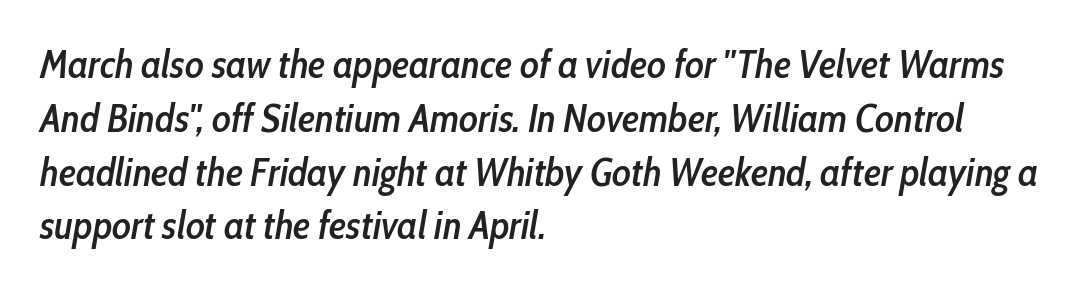
The string is rendered with underlining switched off. Baseline-to-baseline distance is the conventional proportion of letter height. If you drew a ruler down the left edge, every line would touch it. These lines were composed using italics.
